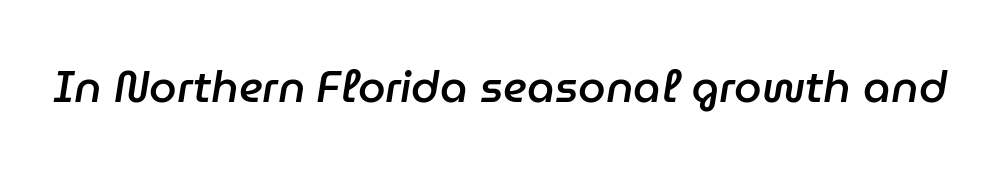
{"italic": "yes", "lean": "right", "slant_degrees": 9, "bold": "semi", "weight": "semibold", "width": "normal", "stroke_contrast": "low", "x_height": "medium", "monospaced": "no", "underline": "no", "letter_spacing": "normal", "letter_spacing_em": 0.0, "glyph_px": 44}
